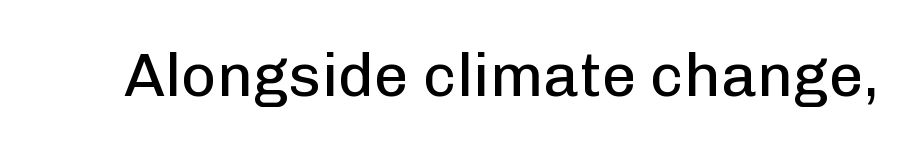
{"serif": "no", "italic": "no", "bold": "no", "weight": "regular", "width": "normal", "stroke_contrast": "low", "x_height": "medium", "monospaced": "no", "underline": "no", "letter_spacing": "normal", "letter_spacing_em": 0.0, "glyph_px": 61}
